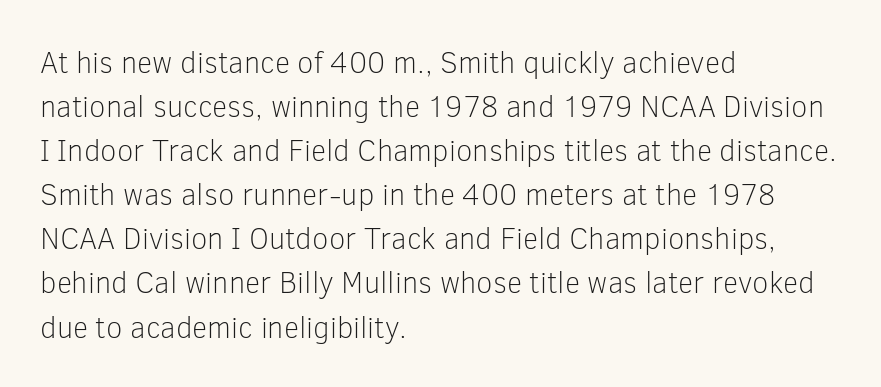
The image shows 30 px light sans-serif type, upright; set left-aligned, normal line spacing (1.47x), normal letter spacing, not underlined; low stroke contrast and a medium x-height.
